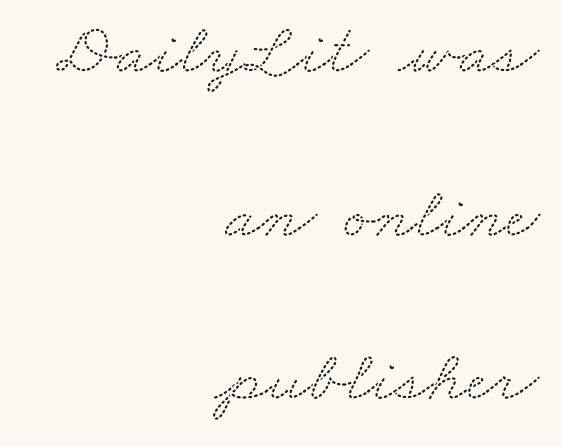
Reading down the block, your eye finds every line finishing at a fixed right position. This sample trades compactness for vertical openness between lines. How are the letters spaced? Ordinarily, with no added tracking. This sample has the flowing, uneven cadence of proportional lettering. Regarding serifs, this sample has them.
